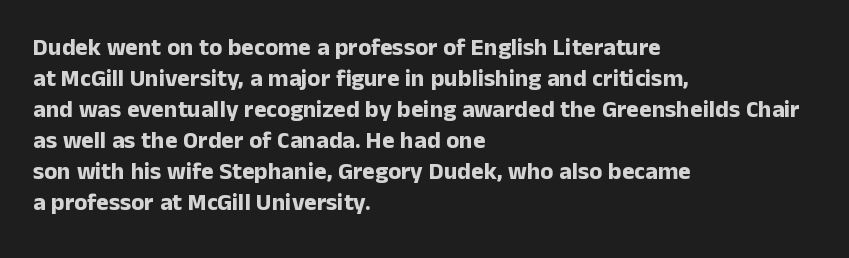
Q: Is the text bold? A: Yes.
Q: Is the text italic (slanted)? A: No, it is upright.
Q: Is the text underlined? A: No.
Q: How is the paragraph aligned? A: Left-aligned.
Q: Is the spacing between letters normal or unusually wide? A: Normal.
Q: Is the spacing between lines tight, normal or loose? A: Normal.
